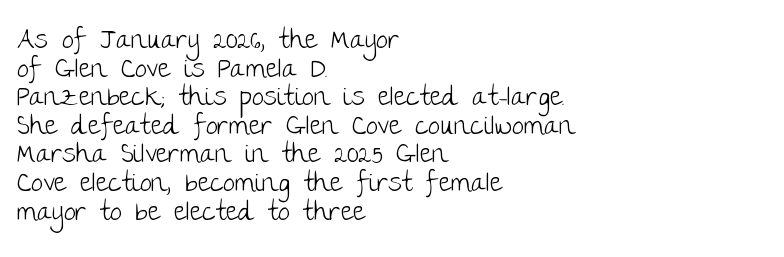
Q: Is the text bold? A: No.
Q: Is the text italic (slanted)? A: No, it is upright.
Q: Is the text underlined? A: No.
Q: How is the paragraph aligned? A: Left-aligned.
Q: Is the spacing between letters normal or unusually wide? A: Normal.
Q: Is the spacing between lines tight, normal or loose? A: Tight.
